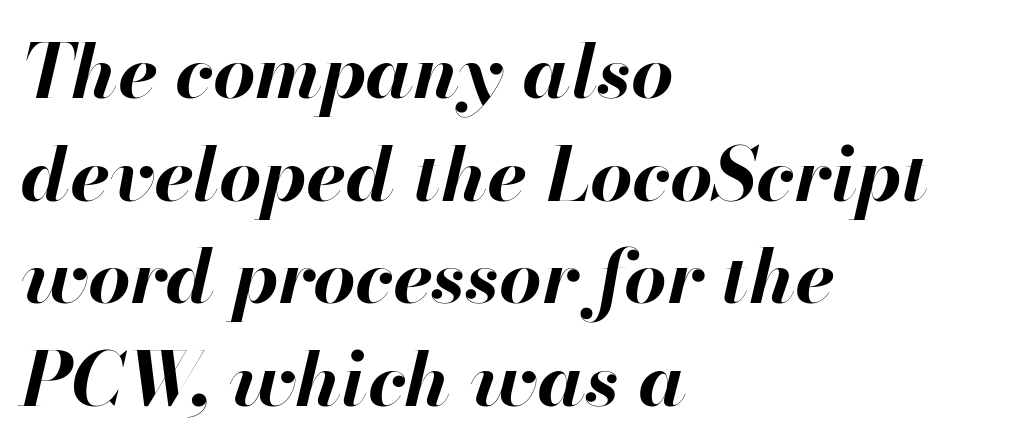
{"italic": "yes", "lean": "right", "slant_degrees": 13, "bold": "yes", "weight": "bold", "width": "normal", "stroke_contrast": "high", "x_height": "small", "monospaced": "no", "underline": "no", "align": "left", "line_spacing": "normal", "line_spacing_ratio": 1.37, "letter_spacing": "normal", "letter_spacing_em": 0.0, "glyph_px": 75}
